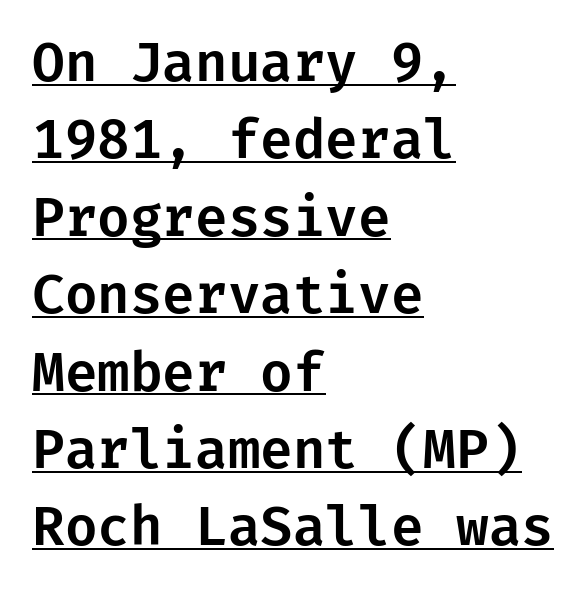
The image shows 53 px sans-serif type, upright; set left-aligned, normal line spacing (1.46x), normal letter spacing, underlined; low stroke contrast and a medium x-height.
